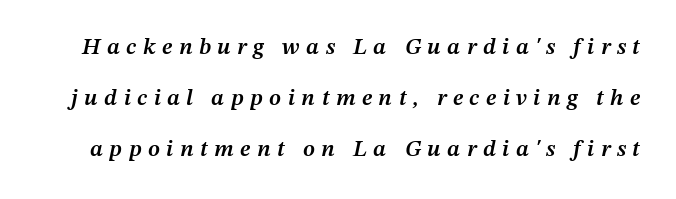
The image shows 23 px text type, italic (leaning right); set loose line spacing (2.22x), unusually wide letter spacing (+0.28 em), not underlined.
